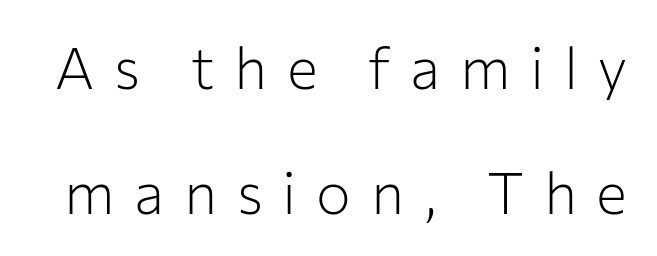
Are there feet on the stems? There aren't — it's a sans. The face used here is proportionally spaced, like ordinary book or web type. Posture: upright roman. Substantial extra tracking has been applied to these lines. Letters have the restrained weight of plain body copy at most.
